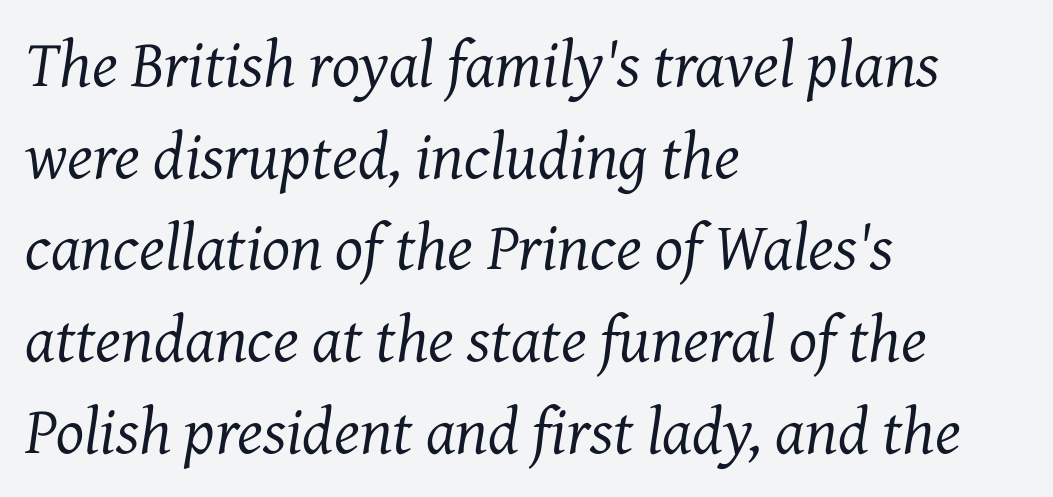
The image shows 66 px regular-weight serif type, italic (leaning right); set left-aligned, normal line spacing (1.39x), normal letter spacing, not underlined; medium stroke contrast and a medium x-height.
